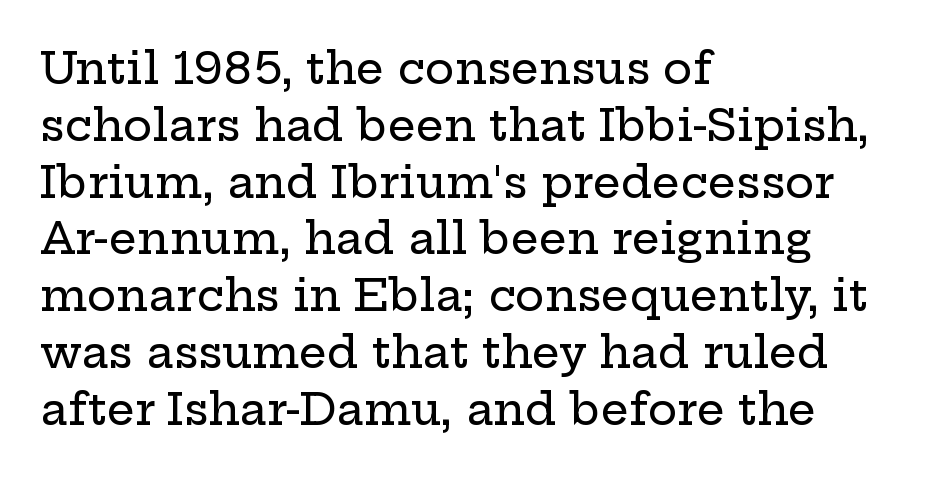
The image shows 44 px wide serif type, upright; set left-aligned, normal line spacing (1.29x), normal letter spacing, not underlined; low stroke contrast and a medium x-height.
